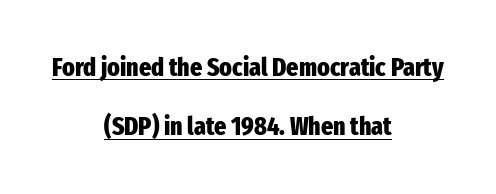
{"italic": "no", "bold": "yes", "underline": "yes", "align": "center", "line_spacing": "loose", "line_spacing_ratio": 2.28, "letter_spacing": "normal", "letter_spacing_em": 0.0, "glyph_px": 26}
